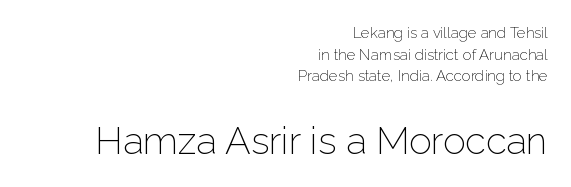
Q: Is the text bold? A: No.
Q: Is the text italic (slanted)? A: No, it is upright.
Q: Is the typeface a serif or a sans-serif typeface? A: Sans-serif.
Q: Is the text underlined? A: No.
Q: How is the paragraph aligned? A: Right-aligned.
Q: Is the spacing between letters normal or unusually wide? A: Normal.
Q: Is the spacing between lines tight, normal or loose? A: Normal.
Q: Which block of text is set in a larger size, the first (top) or the second (bottom)? A: The second (bottom) one.
Q: Width (condensed, normal, or wide)? A: Normal.
Q: Stroke contrast? A: Low.
Q: x-height? A: Medium.
Q: Monospaced? A: No.
